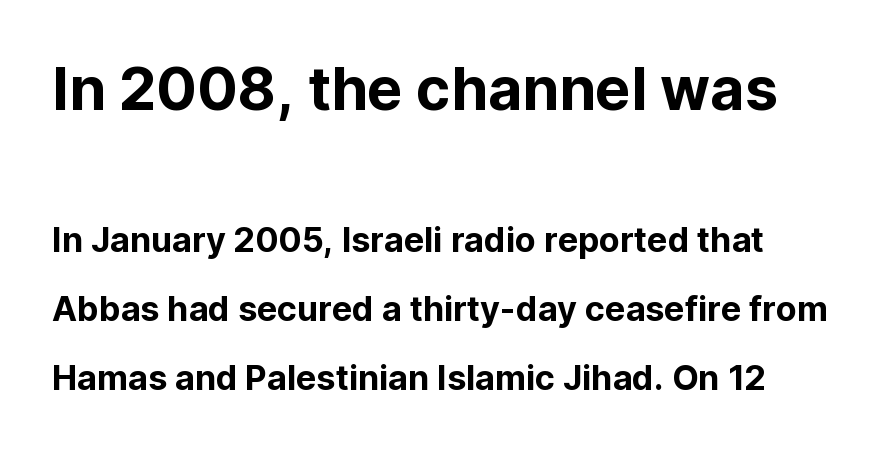
Q: Is the text italic (slanted)? A: No, it is upright.
Q: Is the typeface a serif or a sans-serif typeface? A: Sans-serif.
Q: Is the text underlined? A: No.
Q: Is the spacing between letters normal or unusually wide? A: Normal.
Q: Is the spacing between lines tight, normal or loose? A: Loose.
Q: Which block of text is set in a larger size, the first (top) or the second (bottom)? A: The first (top) one.
Q: Width (condensed, normal, or wide)? A: Normal.
Q: Stroke contrast? A: Low.
Q: x-height? A: Medium.
Q: Monospaced? A: No.
